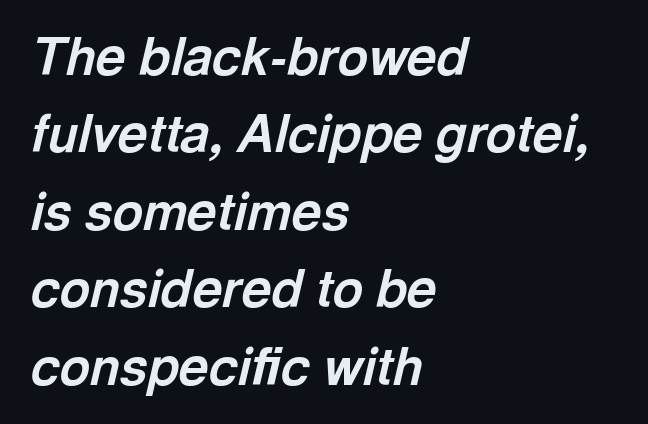
{"italic": "yes", "lean": "right", "slant_degrees": 13, "bold": "yes", "weight": "bold", "width": "normal", "x_height": "medium", "monospaced": "no", "underline": "no", "align": "left", "line_spacing": "normal", "line_spacing_ratio": 1.49, "letter_spacing": "normal", "letter_spacing_em": 0.0, "glyph_px": 52}
